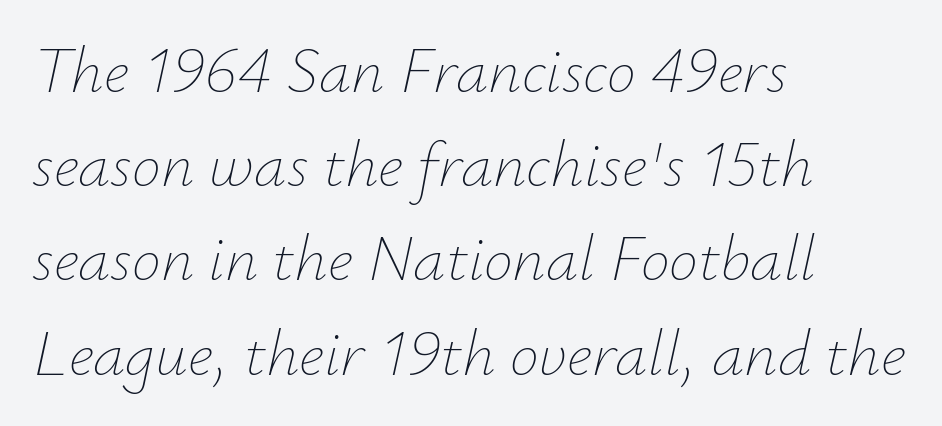
The image shows 65 px thin type, italic (leaning right); set left-aligned, normal line spacing (1.45x), normal letter spacing, not underlined; low stroke contrast and a small x-height.
